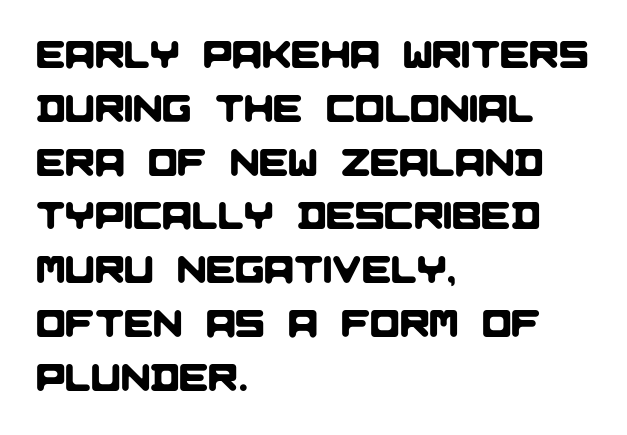
The letters sit at their default tracking, neither squeezed nor spread. The text was rendered using a sans face with plain stroke endings. Descender tails drop into unmarked territory. Interline gaps are of average width in this sample. This sample has the flowing, uneven cadence of proportional lettering. Line beginnings align vertically; line endings do not.
